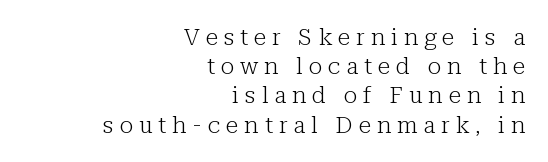
Q: Is the text bold? A: No.
Q: Is the text italic (slanted)? A: No, it is upright.
Q: Is the text underlined? A: No.
Q: How is the paragraph aligned? A: Right-aligned.
Q: Is the spacing between letters normal or unusually wide? A: Unusually wide.
Q: Is the spacing between lines tight, normal or loose? A: Normal.
